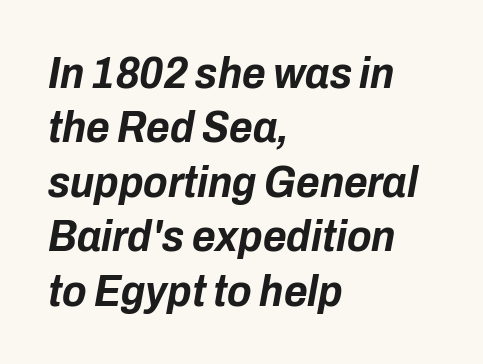
Q: Is the text bold? A: Yes.
Q: Is the text italic (slanted)? A: Yes, it leans right by about 10 degrees.
Q: Is the text underlined? A: No.
Q: How is the paragraph aligned? A: Left-aligned.
Q: Is the spacing between letters normal or unusually wide? A: Normal.
Q: Width (condensed, normal, or wide)? A: Condensed.
Q: Stroke contrast? A: Low.
Q: x-height? A: Medium.
Q: Monospaced? A: No.
